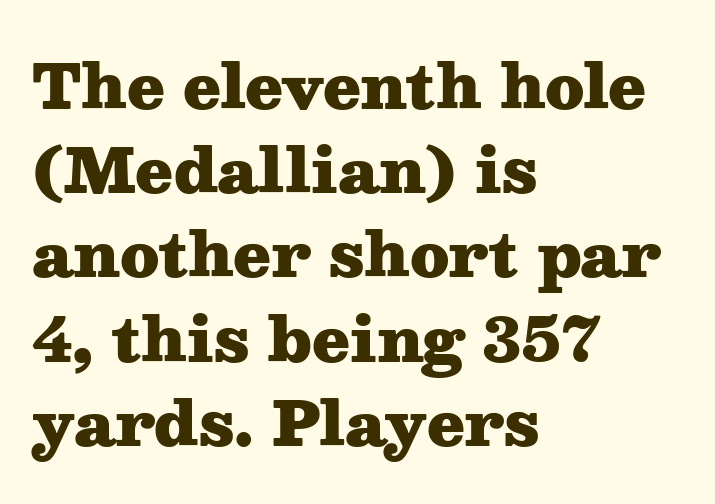
The image shows 61 px heavy, wide serif type, upright; set left-aligned, normal line spacing (1.38x), normal letter spacing, not underlined; medium stroke contrast and a medium x-height.
